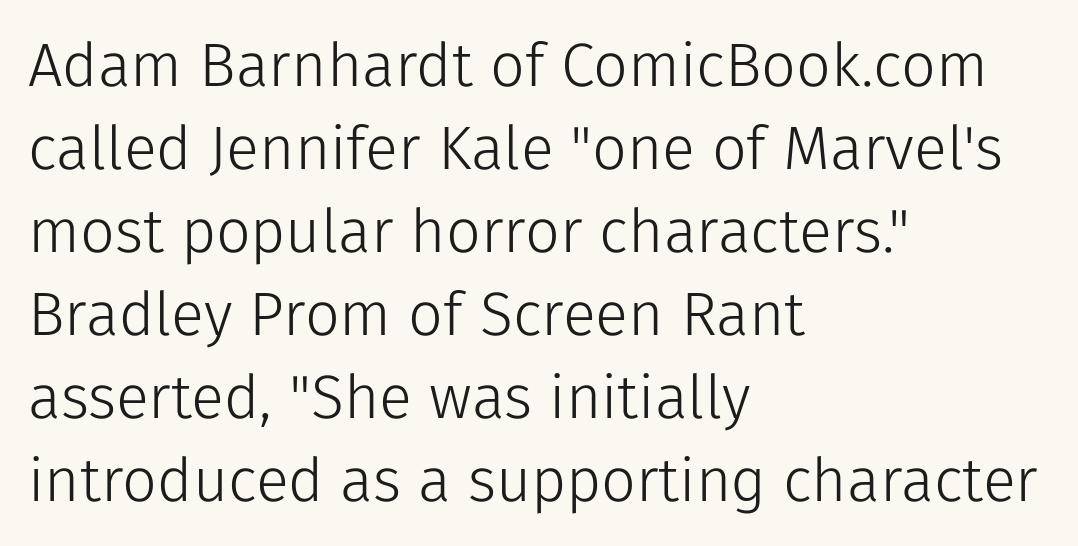
A typesetter would mark this as roman, not italic. Notice how descenders clear the ascenders below comfortably — that's standard leading. The rendering shows plain stroke endings on the letterforms — a sans-serif design. Glyph-to-glyph distance matches everyday printed text.
